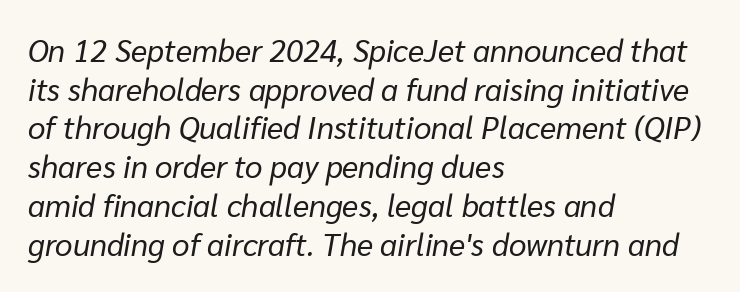
{"italic": "yes", "lean": "right", "slant_degrees": 10, "bold": "no", "weight": "regular", "width": "normal", "stroke_contrast": "low", "x_height": "medium", "monospaced": "no", "underline": "no", "align": "left", "line_spacing": "normal", "line_spacing_ratio": 1.25, "letter_spacing": "normal", "letter_spacing_em": 0.0, "glyph_px": 31}
